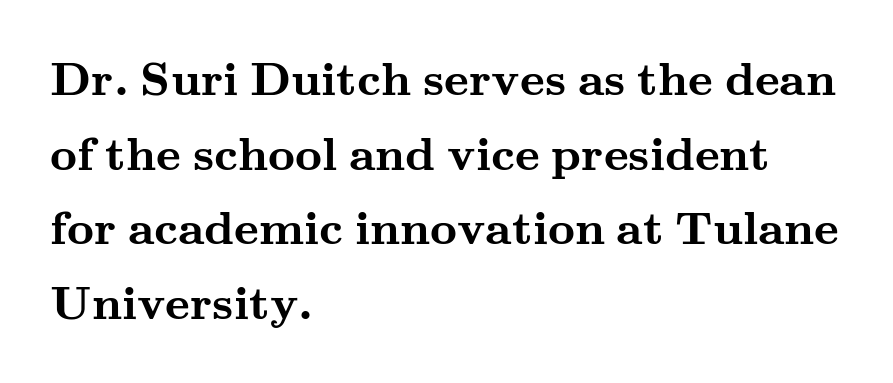
{"serif": "yes", "italic": "no", "bold": "yes", "weight": "semibold", "width": "wide", "stroke_contrast": "medium", "x_height": "small", "monospaced": "no", "underline": "no", "align": "left", "line_spacing": "normal", "line_spacing_ratio": 1.59, "letter_spacing": "normal", "letter_spacing_em": 0.0, "glyph_px": 47}
